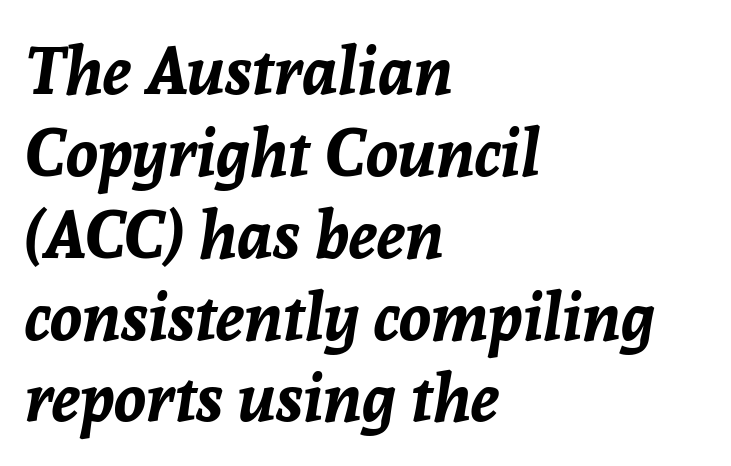
The face used here is proportionally spaced, like ordinary book or web type. The paragraph shown leans on its left margin. Is the letter spacing exaggerated? No — it looks like the ordinary default. Plain, unruled lines of type.
